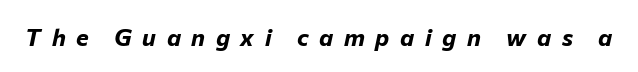
Q: Is the text bold? A: Yes.
Q: Is the text italic (slanted)? A: Yes, it leans right by about 12 degrees.
Q: Is the text underlined? A: No.
Q: Is the spacing between letters normal or unusually wide? A: Unusually wide.
